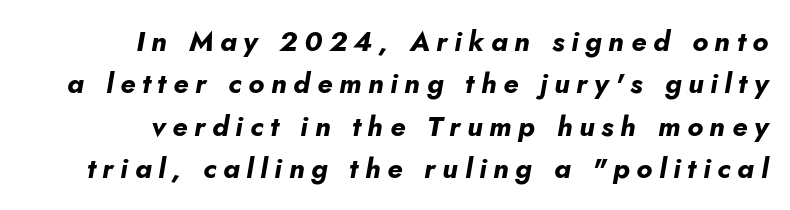
{"italic": "yes", "lean": "right", "slant_degrees": 10, "bold": "yes", "weight": "bold", "width": "normal", "stroke_contrast": "low", "x_height": "small", "monospaced": "no", "underline": "no", "align": "right", "line_spacing": "normal", "line_spacing_ratio": 1.51, "letter_spacing": "wide", "letter_spacing_em": 0.24, "glyph_px": 28}
